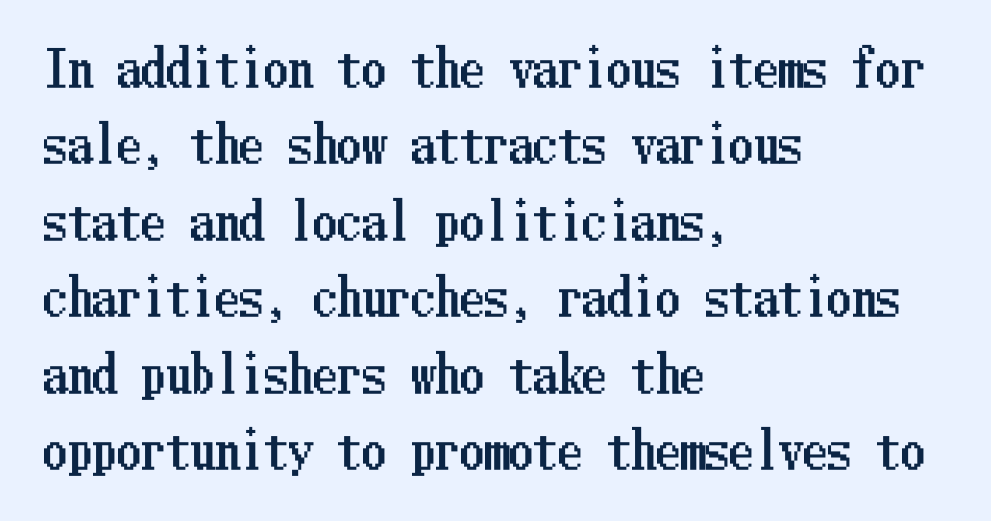
{"italic": "no", "width": "condensed", "stroke_contrast": "low", "x_height": "medium", "underline": "no", "align": "left", "line_spacing": "normal", "line_spacing_ratio": 1.56, "letter_spacing": "normal", "letter_spacing_em": 0.0, "glyph_px": 49}
